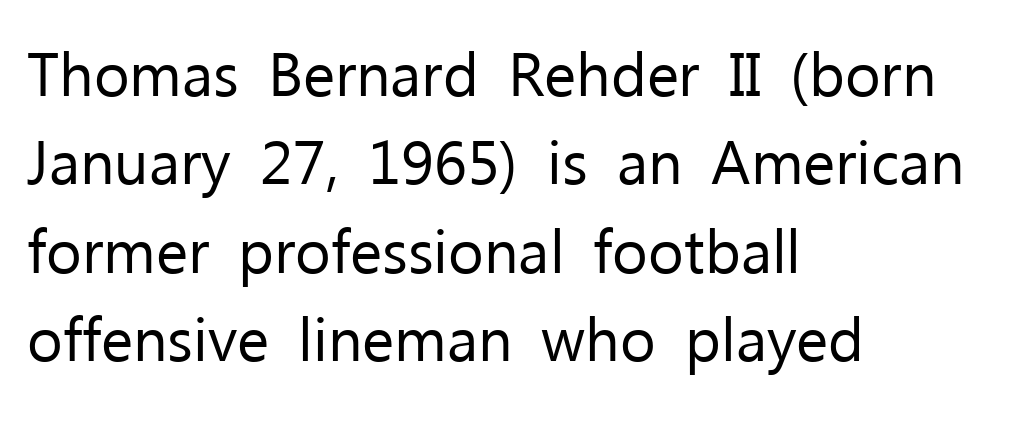
The image shows 61 px regular-weight sans-serif type, upright; set left-aligned, normal line spacing (1.45x), normal letter spacing, not underlined; low stroke contrast and a medium x-height.
